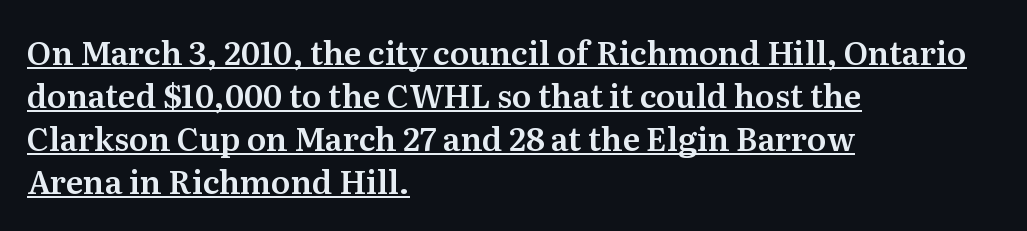
{"serif": "yes", "italic": "no", "width": "normal", "stroke_contrast": "medium", "x_height": "medium", "monospaced": "no", "underline": "yes", "align": "left", "line_spacing": "normal", "line_spacing_ratio": 1.34, "letter_spacing": "normal", "letter_spacing_em": 0.0, "glyph_px": 32}
